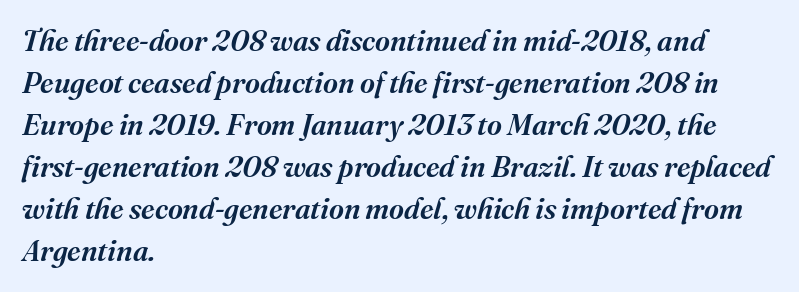
{"serif": "yes", "italic": "yes", "lean": "right", "slant_degrees": 16, "width": "normal", "stroke_contrast": "medium", "x_height": "medium", "monospaced": "no", "underline": "no", "align": "left", "line_spacing": "normal", "line_spacing_ratio": 1.45, "letter_spacing": "normal", "letter_spacing_em": 0.0, "glyph_px": 29}
